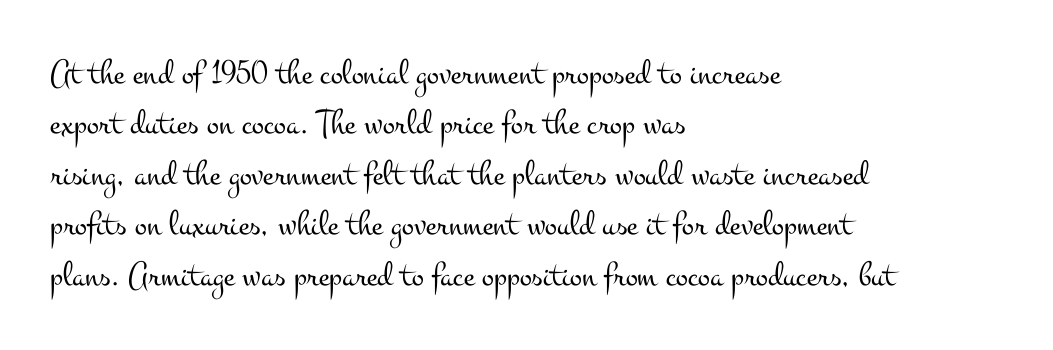
The image shows 36 px light, wide serif type; set left-aligned, normal line spacing (1.4x), normal letter spacing, not underlined; medium stroke contrast and a small x-height.
